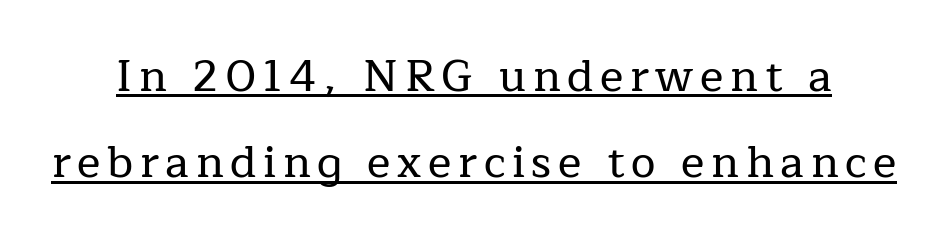
How would I describe the line gaps? Wide and relaxed. The font's upright variant was chosen for this text. This sample uses a serif face. A typesetter would call this proportional, since set widths differ per character. Descenders here cross a horizontal rule under the line.
